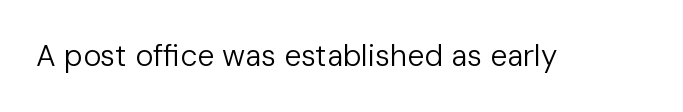
Q: Is the text bold? A: No.
Q: Is the text italic (slanted)? A: No, it is upright.
Q: Is the typeface a serif or a sans-serif typeface? A: Sans-serif.
Q: Is the text underlined? A: No.
Q: Is the spacing between letters normal or unusually wide? A: Normal.
Q: Width (condensed, normal, or wide)? A: Normal.
Q: Stroke contrast? A: Low.
Q: x-height? A: Medium.
Q: Monospaced? A: No.
